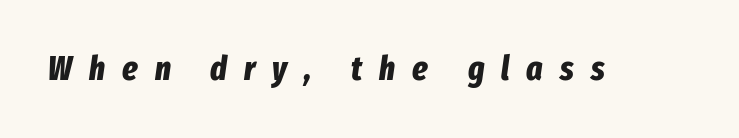
{"italic": "yes", "lean": "right", "slant_degrees": 8, "bold": "yes", "weight": "bold", "width": "condensed", "stroke_contrast": "low", "x_height": "medium", "monospaced": "no", "underline": "no", "letter_spacing": "wide", "letter_spacing_em": 0.5, "glyph_px": 34}
